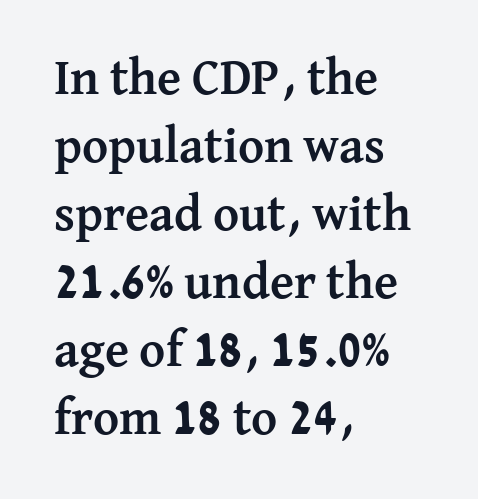
The image shows 50 px semibold serif type, upright; set left-aligned, normal line spacing (1.36x), normal letter spacing, not underlined; medium stroke contrast and a medium x-height.
